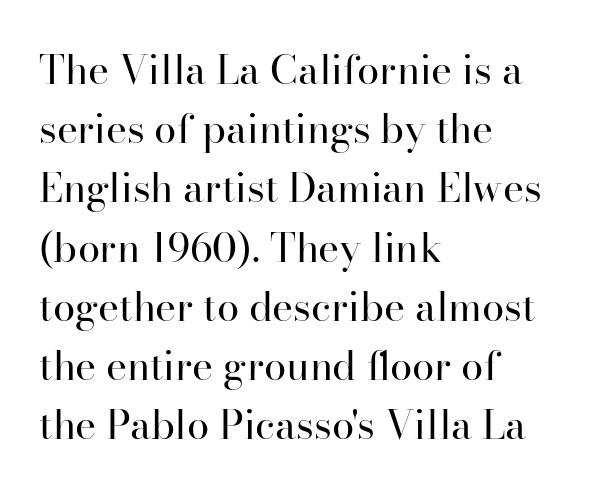
Q: Is the text bold? A: No.
Q: Is the text italic (slanted)? A: No, it is upright.
Q: Is the typeface a serif or a sans-serif typeface? A: Serif.
Q: Is the text underlined? A: No.
Q: How is the paragraph aligned? A: Left-aligned.
Q: Is the spacing between letters normal or unusually wide? A: Normal.
Q: Is the spacing between lines tight, normal or loose? A: Normal.
Q: Width (condensed, normal, or wide)? A: Normal.
Q: Stroke contrast? A: High.
Q: x-height? A: Small.
Q: Monospaced? A: No.
